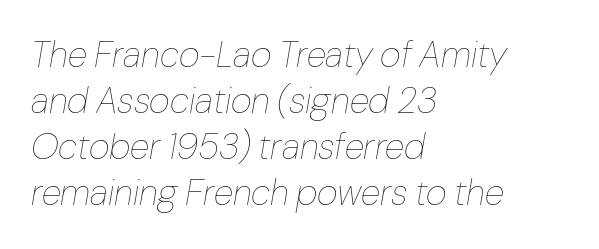
The image shows 36 px thin type, italic (leaning right); set left-aligned, normal line spacing (1.28x), normal letter spacing, not underlined; low stroke contrast and a medium x-height.
